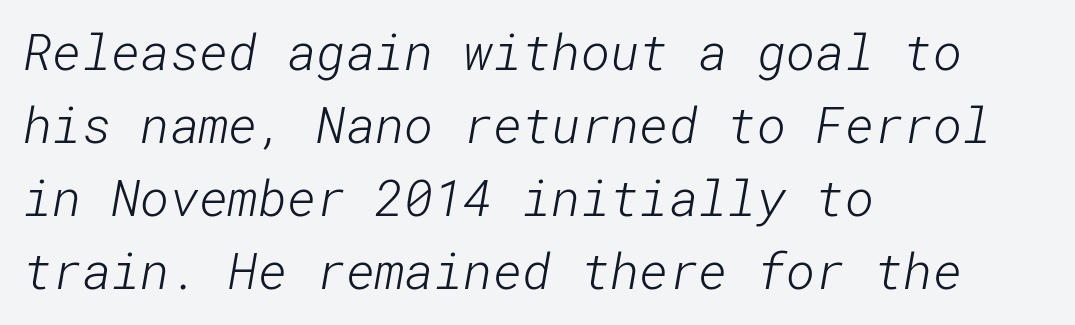
{"serif": "no", "bold": "no", "weight": "light", "width": "normal", "stroke_contrast": "low", "x_height": "medium", "underline": "no", "align": "left", "line_spacing": "normal", "line_spacing_ratio": 1.46, "letter_spacing": "normal", "letter_spacing_em": 0.0, "glyph_px": 50}
